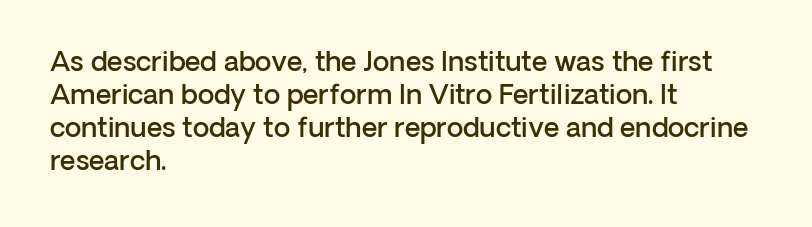
The compositor pushed each line to the left boundary. The space beneath each line is pristine and unruled. Moderately thickened strokes mark this as semibold type. Letter spacing: default. Quick note: not italic, upright.
